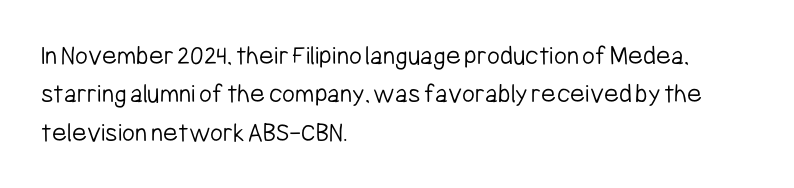
The designer left line spacing at the default. Only glyphs here, with clear space below each row. Tracking here is standard; glyphs follow each other at the usual distance. The cut favours lightness, reaching ordinary text weight at its darkest.
